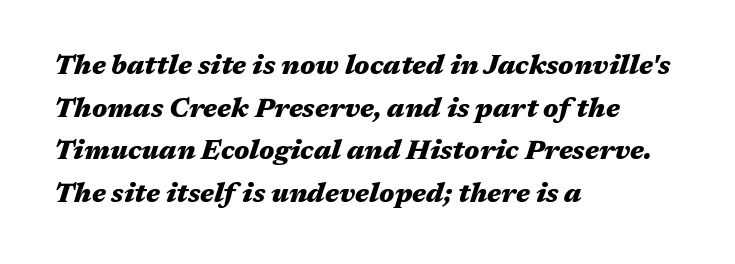
The image shows 27 px bold type, italic (leaning right); set left-aligned, normal line spacing (1.58x), normal letter spacing, not underlined.
